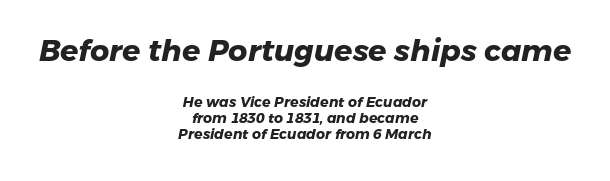
{"serif": "no", "bold": "yes", "weight": "heavy", "width": "normal", "stroke_contrast": "low", "x_height": "medium", "monospaced": "no", "underline": "no", "align": "center", "line_spacing": "tight", "line_spacing_ratio": 1.14, "letter_spacing": "normal", "letter_spacing_em": 0.0, "larger_block": "first", "size_ratio": 2.14, "glyph_px": 30}
